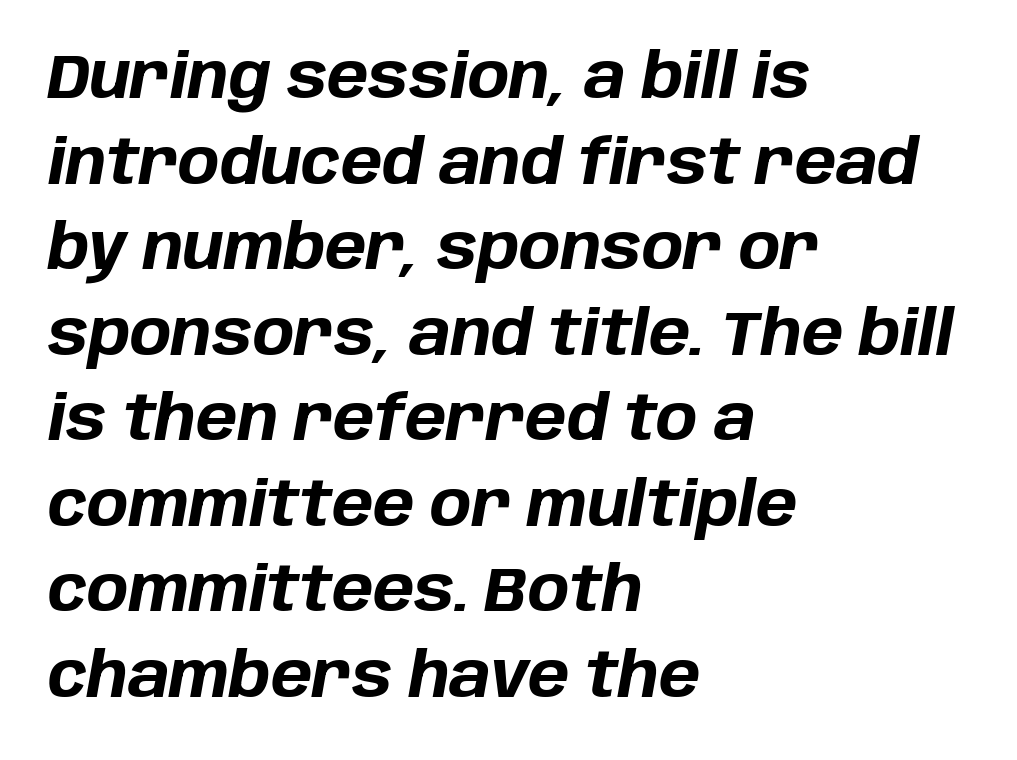
The image shows 62 px bold type, italic (leaning right); set left-aligned, normal line spacing (1.38x), normal letter spacing, not underlined; low stroke contrast and a large x-height.
